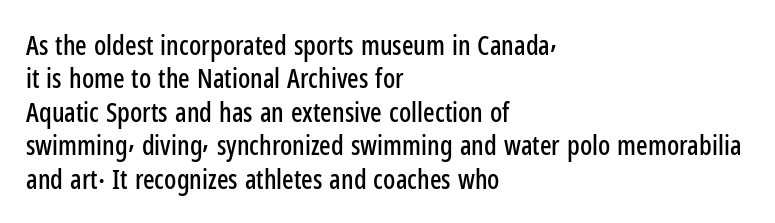
The specimen reads as upright at a glance. The words here are not underlined. Horizontal alignment here is leftward, the default for most running prose. The gaps between neighbouring characters are ordinary and unremarkable.
